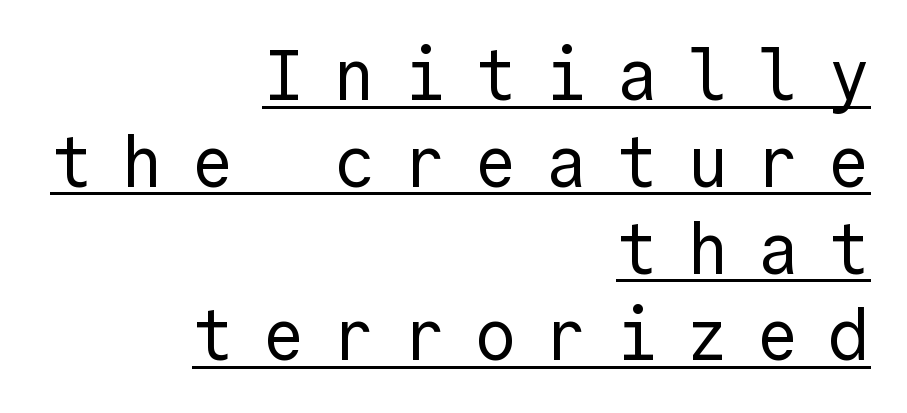
Q: Is the text bold? A: No.
Q: Is the text italic (slanted)? A: No, it is upright.
Q: Is the typeface a serif or a sans-serif typeface? A: Sans-serif.
Q: Is the text underlined? A: Yes.
Q: How is the paragraph aligned? A: Right-aligned.
Q: Is the spacing between letters normal or unusually wide? A: Unusually wide.
Q: Width (condensed, normal, or wide)? A: Normal.
Q: x-height? A: Medium.
Q: Monospaced? A: Yes.
